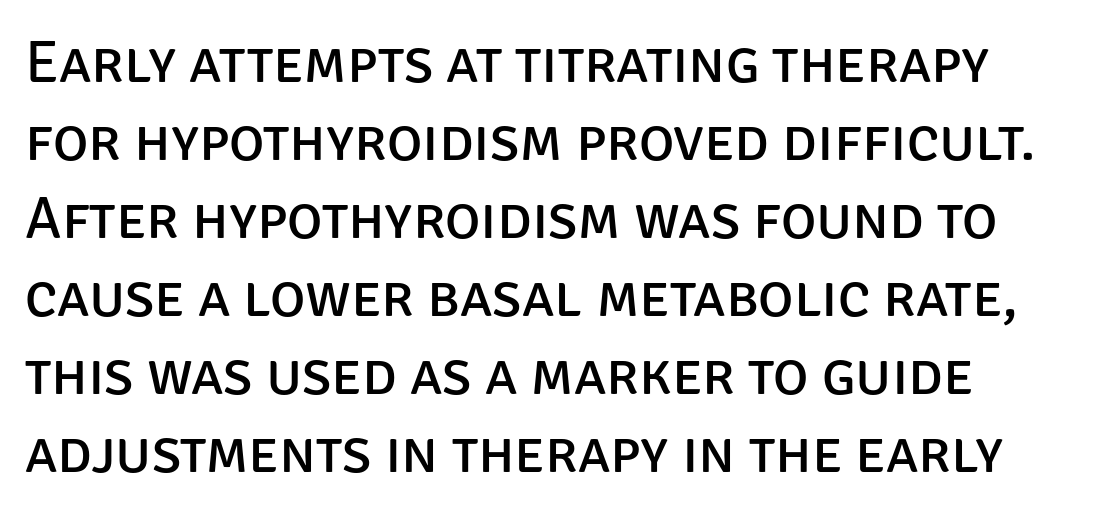
The image shows 60 px regular-weight sans-serif type, upright; set normal line spacing (1.3x), normal letter spacing, not underlined; low stroke contrast and a large x-height.
